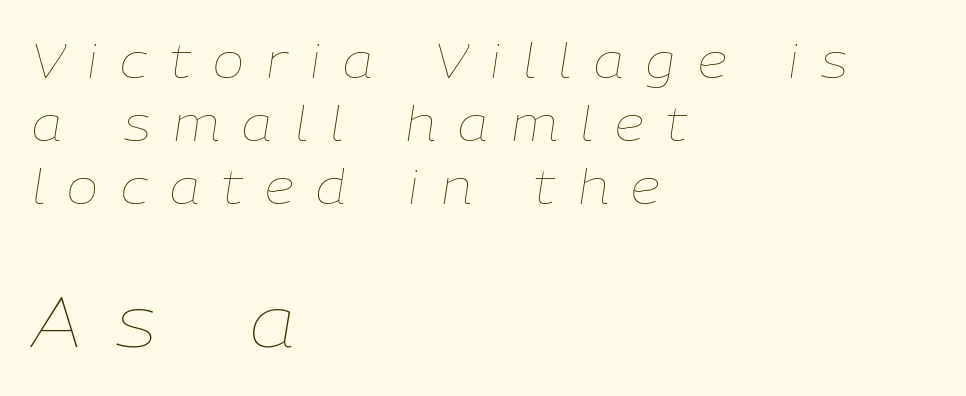
Tracking value appears strongly positive — letters spread wide. Do the characters align in a grid? No, the font is proportional. These two chunks differ in scale, with the bottom chunk taking the larger measure. Beneath every word, the page is bare.
